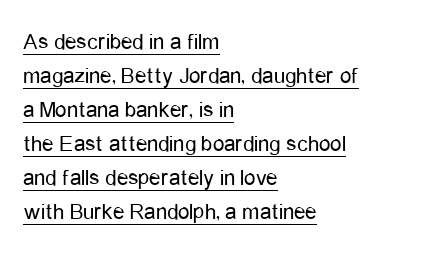
Q: Is the text bold? A: No.
Q: Is the text italic (slanted)? A: No, it is upright.
Q: Is the text underlined? A: Yes.
Q: How is the paragraph aligned? A: Left-aligned.
Q: Is the spacing between letters normal or unusually wide? A: Normal.
Q: Is the spacing between lines tight, normal or loose? A: Normal.
